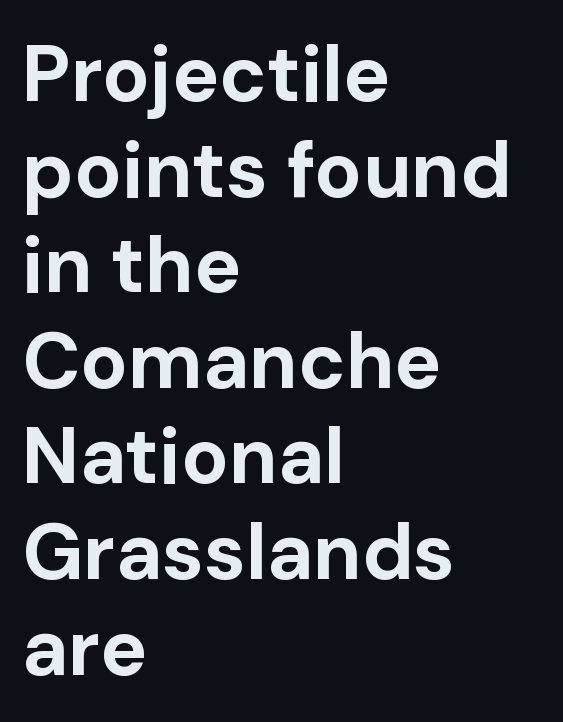
Short note: letters normally spaced. Does the lettering tilt? It doesn't — this is upright. As a designer I'd log this as weight 700, bold. Letterform terminals end flat and unadorned throughout the passage.
